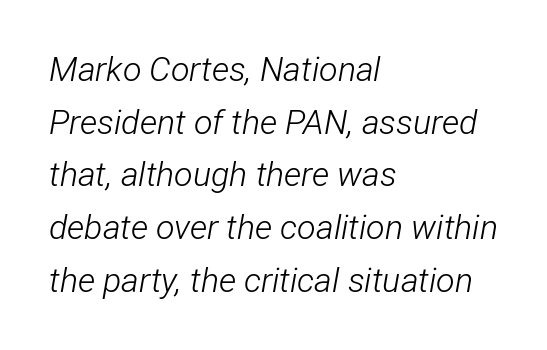
Q: Is the text bold? A: No.
Q: Is the text italic (slanted)? A: Yes, it leans right by about 12 degrees.
Q: Is the text underlined? A: No.
Q: How is the paragraph aligned? A: Left-aligned.
Q: Is the spacing between letters normal or unusually wide? A: Normal.
Q: Is the spacing between lines tight, normal or loose? A: Normal.
Q: Width (condensed, normal, or wide)? A: Condensed.
Q: Stroke contrast? A: Low.
Q: x-height? A: Medium.
Q: Monospaced? A: No.
